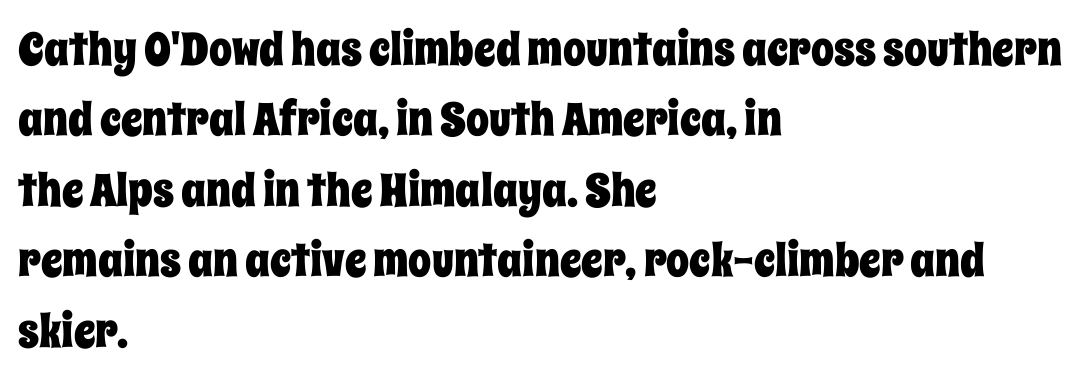
The image shows 46 px condensed type, upright; set left-aligned, normal line spacing (1.53x), normal letter spacing, not underlined; low stroke contrast and a large x-height.
